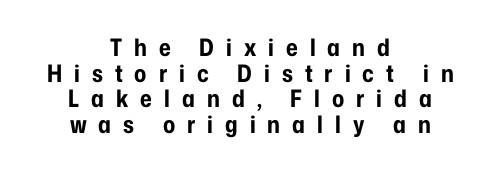
{"italic": "no", "bold": "yes", "underline": "no", "align": "center", "line_spacing": "tight", "line_spacing_ratio": 1.07, "letter_spacing": "wide", "letter_spacing_em": 0.5, "glyph_px": 24}
